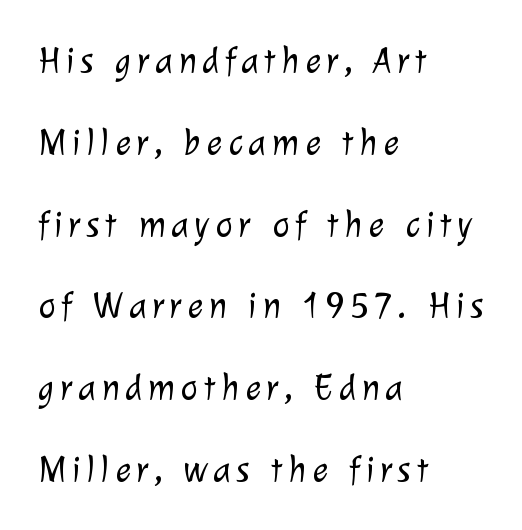
The image shows 37 px light sans-serif type; set left-aligned, loose line spacing (2.21x), not underlined; low stroke contrast and a medium x-height.
